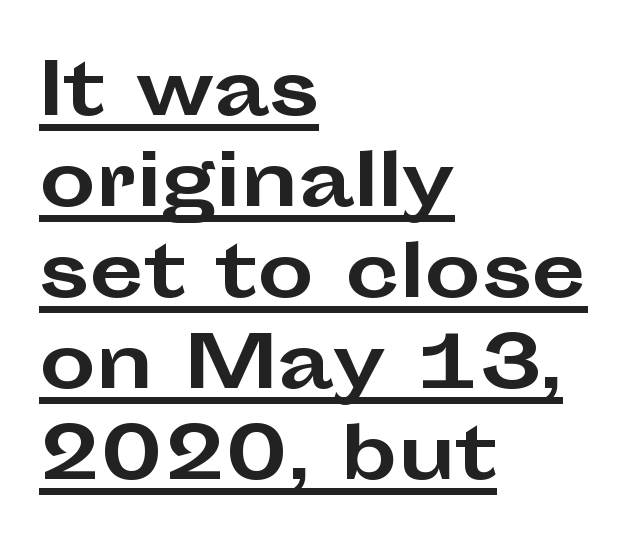
{"serif": "no", "italic": "no", "bold": "yes", "weight": "bold", "width": "wide", "stroke_contrast": "low", "x_height": "medium", "monospaced": "no", "underline": "yes", "align": "left", "line_spacing": "normal", "line_spacing_ratio": 1.28, "letter_spacing": "normal", "letter_spacing_em": 0.0, "glyph_px": 71}
